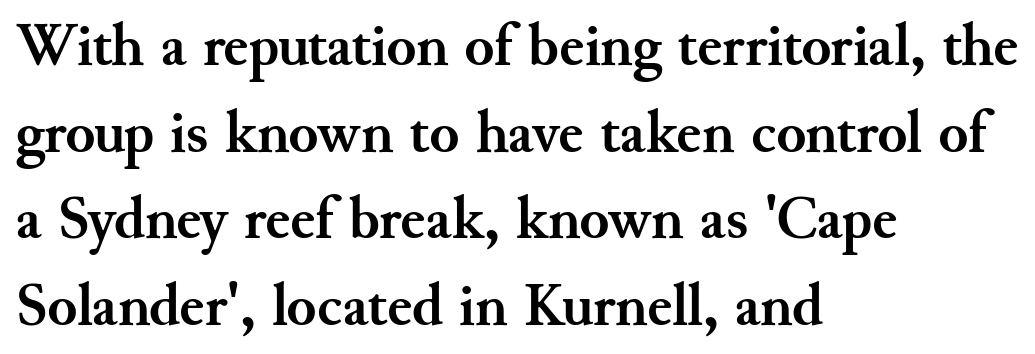
Q: Is the text bold? A: Yes.
Q: Is the text italic (slanted)? A: No, it is upright.
Q: Is the typeface a serif or a sans-serif typeface? A: Serif.
Q: Is the text underlined? A: No.
Q: How is the paragraph aligned? A: Left-aligned.
Q: Is the spacing between letters normal or unusually wide? A: Normal.
Q: Is the spacing between lines tight, normal or loose? A: Normal.
Q: Width (condensed, normal, or wide)? A: Normal.
Q: Stroke contrast? A: Medium.
Q: x-height? A: Small.
Q: Monospaced? A: No.
